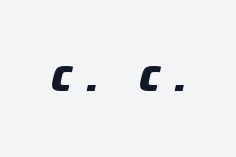
Q: Is the text bold? A: Yes.
Q: Is the text italic (slanted)? A: Yes, it leans right by about 12 degrees.
Q: Is the text underlined? A: No.
Q: Is the spacing between letters normal or unusually wide? A: Unusually wide.
Q: Width (condensed, normal, or wide)? A: Normal.
Q: Stroke contrast? A: Low.
Q: x-height? A: Medium.
Q: Monospaced? A: No.
